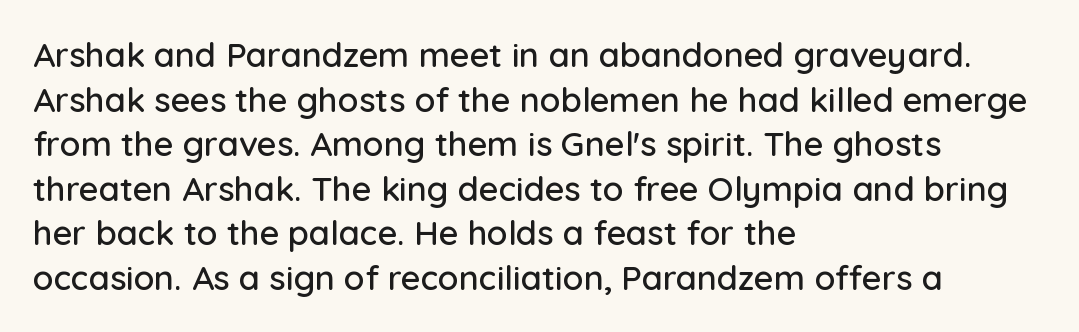
The passage shown is typeset with a sans-serif family. Character widths vary here, with narrow letters taking less room than wide ones. Vertically, the passage feels balanced, rows spaced as you'd expect. Between one letter and the next there's only the usual sliver of space. These lines stack with their left ends in a neat column. In terms of posture, this sample is upright.
